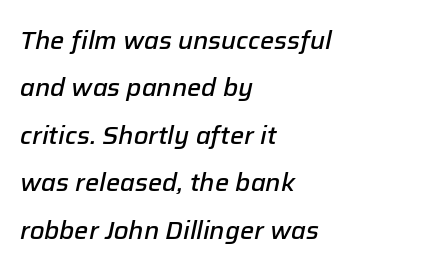
Q: Is the text bold? A: Semi-bold.
Q: Is the text italic (slanted)? A: Yes, it leans right by about 12 degrees.
Q: Is the text underlined? A: No.
Q: How is the paragraph aligned? A: Left-aligned.
Q: Is the spacing between letters normal or unusually wide? A: Normal.
Q: Is the spacing between lines tight, normal or loose? A: Loose.
